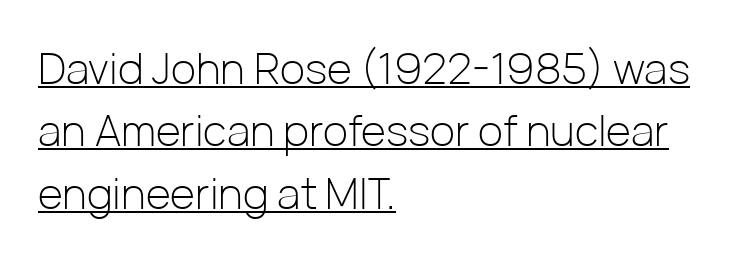
The image shows 43 px light sans-serif type, upright; set left-aligned, normal line spacing (1.45x), normal letter spacing, underlined; low stroke contrast and a medium x-height.
